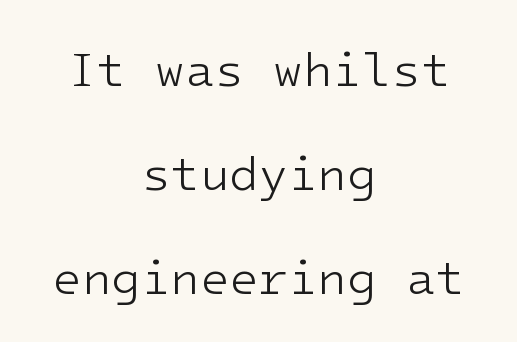
Q: Is the text bold? A: No.
Q: Is the text italic (slanted)? A: No, it is upright.
Q: Is the typeface a serif or a sans-serif typeface? A: Sans-serif.
Q: Is the text underlined? A: No.
Q: How is the paragraph aligned? A: Centered.
Q: Is the spacing between letters normal or unusually wide? A: Normal.
Q: Is the spacing between lines tight, normal or loose? A: Loose.
Q: Width (condensed, normal, or wide)? A: Normal.
Q: Stroke contrast? A: Low.
Q: x-height? A: Medium.
